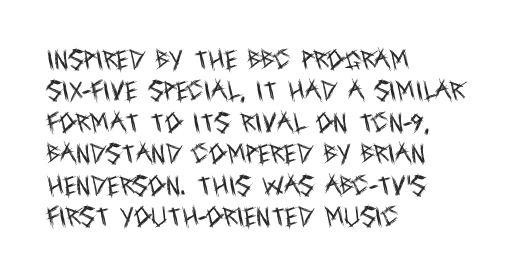
{"italic": "no", "bold": "no", "underline": "no", "align": "left", "line_spacing": "normal", "line_spacing_ratio": 1.43, "letter_spacing": "normal", "letter_spacing_em": 0.0, "glyph_px": 22}
